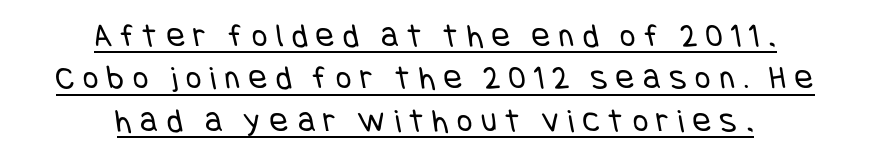
Display-style spreading of the glyphs; the letterfit is very open. The letterforms sit at book weight or below. No feet cap the strokes, marking this as sans-serif type. Horizontally, the lines are justified to the midpoint only. Quick note: interline space is typical.
